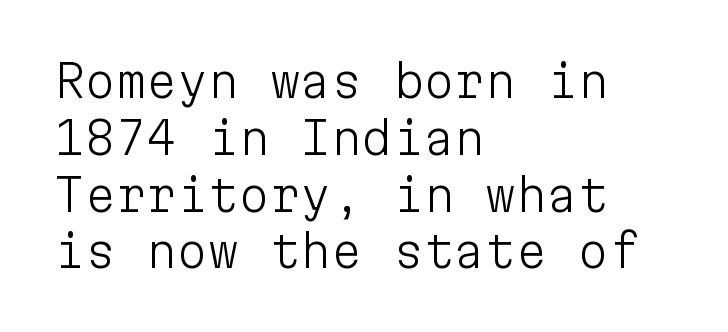
Q: Is the text bold? A: No.
Q: Is the text italic (slanted)? A: No, it is upright.
Q: Is the typeface a serif or a sans-serif typeface? A: Sans-serif.
Q: Is the text underlined? A: No.
Q: How is the paragraph aligned? A: Left-aligned.
Q: Is the spacing between letters normal or unusually wide? A: Normal.
Q: Is the spacing between lines tight, normal or loose? A: Normal.
Q: Width (condensed, normal, or wide)? A: Normal.
Q: Stroke contrast? A: Low.
Q: x-height? A: Medium.
Q: Monospaced? A: Yes.
